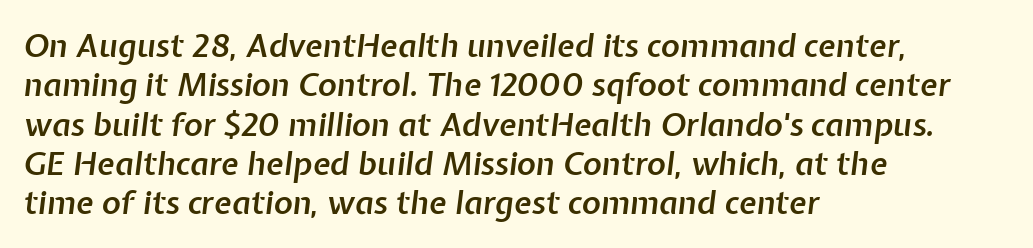
{"italic": "yes", "lean": "right", "slant_degrees": 7, "bold": "semi", "weight": "semibold", "width": "normal", "stroke_contrast": "low", "x_height": "medium", "monospaced": "no", "underline": "no", "align": "left", "line_spacing_ratio": 1.23, "letter_spacing": "normal", "letter_spacing_em": 0.0, "glyph_px": 32}
